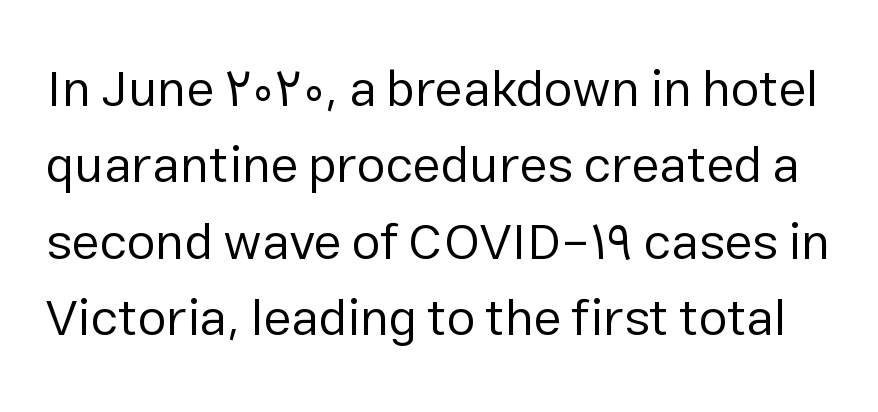
The image shows 51 px regular-weight sans-serif type, upright; set normal line spacing (1.5x), normal letter spacing, not underlined; low stroke contrast and a medium x-height.
